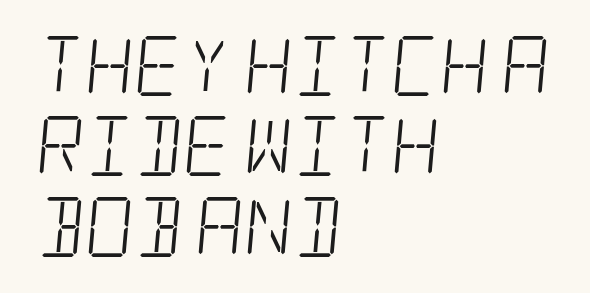
The image shows 60 px light, condensed serif type; set left-aligned, normal line spacing (1.34x), normal letter spacing, not underlined; low stroke contrast and a large x-height.
